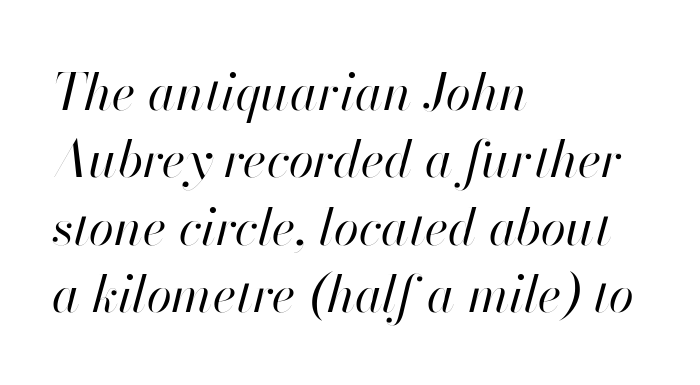
Q: Is the text bold? A: No.
Q: Is the text italic (slanted)? A: Yes, it leans right by about 13 degrees.
Q: Is the text underlined? A: No.
Q: How is the paragraph aligned? A: Left-aligned.
Q: Is the spacing between letters normal or unusually wide? A: Normal.
Q: Is the spacing between lines tight, normal or loose? A: Normal.
Q: Width (condensed, normal, or wide)? A: Normal.
Q: Stroke contrast? A: High.
Q: x-height? A: Small.
Q: Monospaced? A: No.
